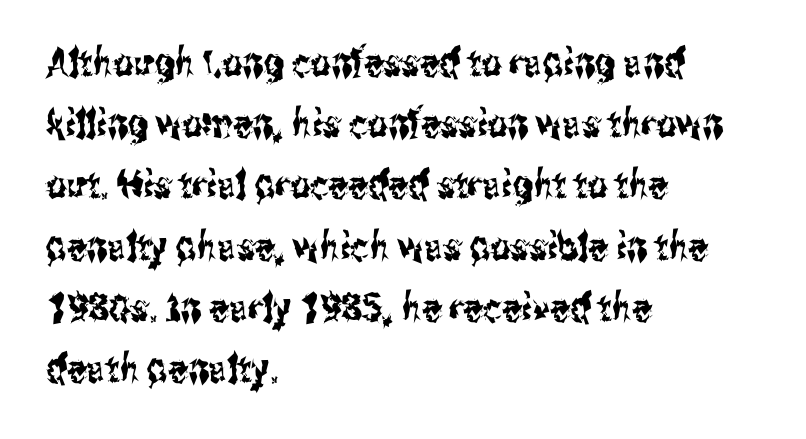
Q: Is the text italic (slanted)? A: No, it is upright.
Q: Is the typeface a serif or a sans-serif typeface? A: Sans-serif.
Q: Is the text underlined? A: No.
Q: How is the paragraph aligned? A: Left-aligned.
Q: Is the spacing between letters normal or unusually wide? A: Normal.
Q: Is the spacing between lines tight, normal or loose? A: Normal.
Q: Width (condensed, normal, or wide)? A: Condensed.
Q: Stroke contrast? A: Medium.
Q: x-height? A: Medium.
Q: Monospaced? A: No.
